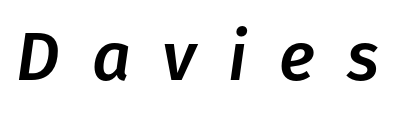
The image shows 68 px text type, italic (leaning right); set unusually wide letter spacing (+0.47 em), not underlined; low stroke contrast and a medium x-height.
